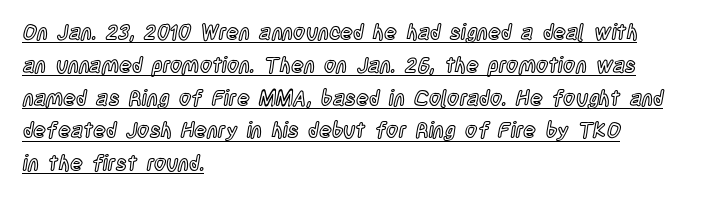
The image shows 21 px text type; set left-aligned, normal line spacing (1.56x), normal letter spacing, underlined.
